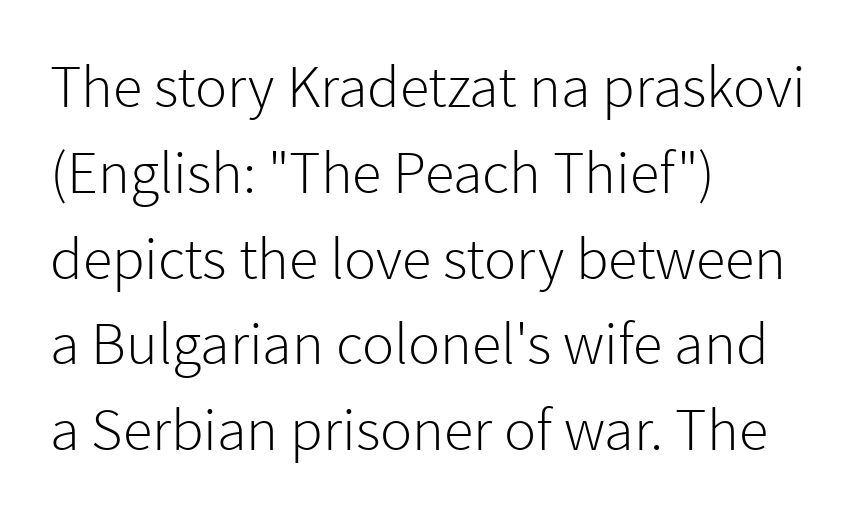
Q: Is the text bold? A: No.
Q: Is the text italic (slanted)? A: No, it is upright.
Q: Is the typeface a serif or a sans-serif typeface? A: Sans-serif.
Q: Is the text underlined? A: No.
Q: How is the paragraph aligned? A: Left-aligned.
Q: Is the spacing between letters normal or unusually wide? A: Normal.
Q: Is the spacing between lines tight, normal or loose? A: Normal.
Q: Width (condensed, normal, or wide)? A: Normal.
Q: Stroke contrast? A: Low.
Q: x-height? A: Medium.
Q: Monospaced? A: No.
